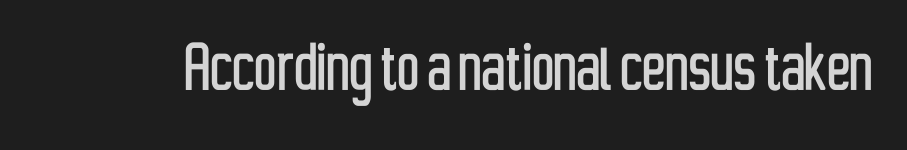
{"serif": "no", "italic": "no", "width": "condensed", "stroke_contrast": "low", "x_height": "medium", "monospaced": "no", "underline": "no", "letter_spacing": "normal", "letter_spacing_em": 0.0, "glyph_px": 77}
